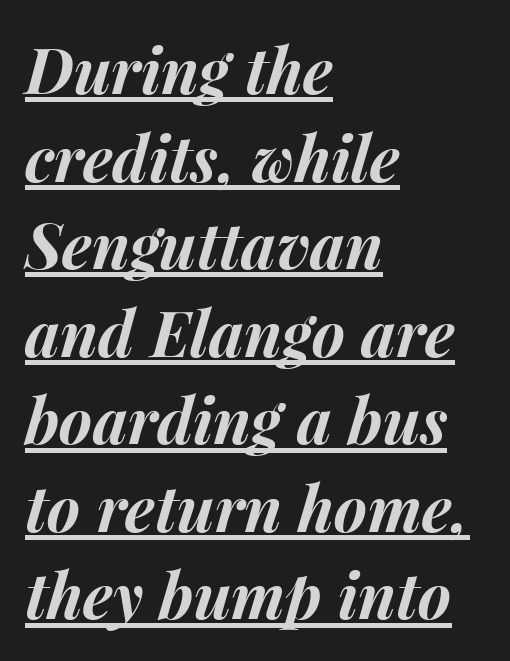
{"italic": "yes", "lean": "right", "slant_degrees": 15, "bold": "yes", "weight": "bold", "width": "normal", "stroke_contrast": "medium", "x_height": "medium", "monospaced": "no", "underline": "yes", "align": "left", "line_spacing": "normal", "line_spacing_ratio": 1.39, "letter_spacing": "normal", "letter_spacing_em": 0.0, "glyph_px": 63}
